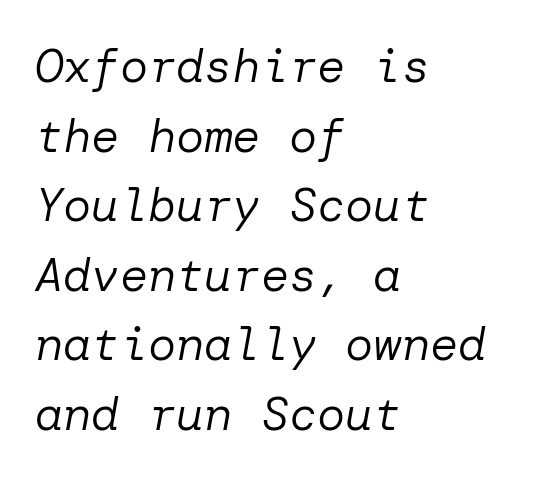
The characters are drawn with everyday or finer stroke widths. Words float on clear page, feet unadorned. Emphasis-style slanted type is in use. Notice how descenders clear the ascenders below comfortably — that's standard leading. Glyph-to-glyph distance matches everyday printed text.
